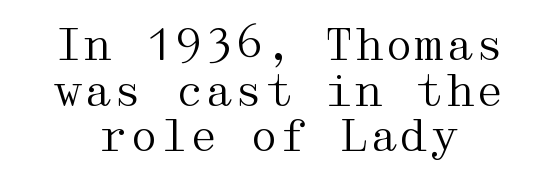
The space between consecutive lines is stingy. No chunkiness to these letters — they're not bold. Posture: upright roman. The glyphs are unaccompanied by any horizontal stroke below them.
